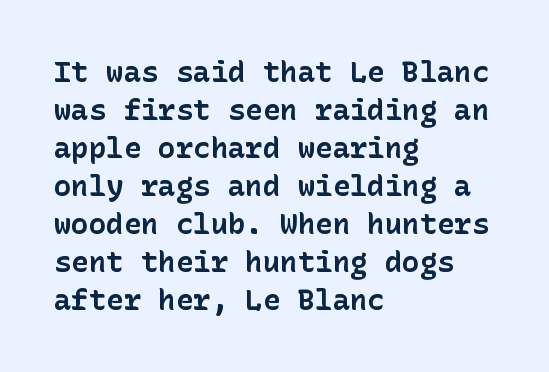
What weight is shown? A full bold with thick strokes. Honestly, the row spacing looks completely unremarkable. Only glyphs here, with clear space below each row. Does the lettering tilt? It doesn't — this is upright. The tracking reads as untouched default to a designer's eye. The passage shown is typeset with a sans-serif family.
